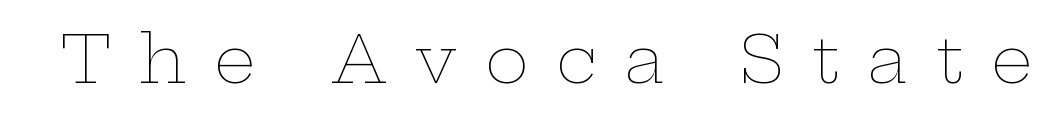
There is plenty of visible air inserted between adjacent glyphs. No letter is thick-stroked: the sample isn't bold. Designer's note — italics off, roman on. The string is rendered with underlining switched off. The letters advance in unequal steps, a hallmark of proportional type.
